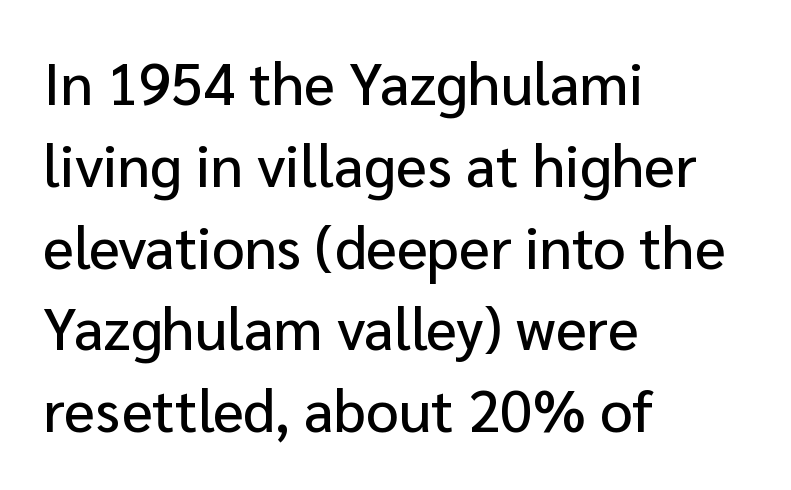
Line starts are locked; line ends wander. Any mark beneath the type? The region is blank. This sample keeps an unexceptional amount of space between lines. The gaps between neighbouring characters are ordinary and unremarkable. A typesetter would call this proportional, since set widths differ per character.
